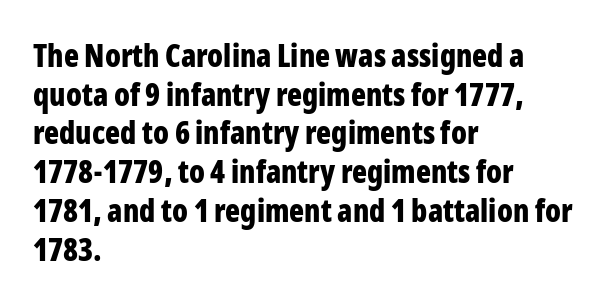
The image shows 31 px bold, condensed sans-serif type, upright; set left-aligned, normal line spacing (1.25x), normal letter spacing, not underlined; low stroke contrast and a medium x-height.
